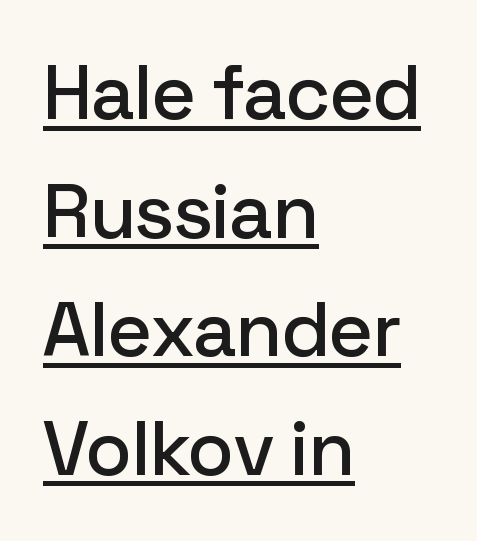
Q: Is the text italic (slanted)? A: No, it is upright.
Q: Is the typeface a serif or a sans-serif typeface? A: Sans-serif.
Q: Is the text underlined? A: Yes.
Q: How is the paragraph aligned? A: Left-aligned.
Q: Is the spacing between letters normal or unusually wide? A: Normal.
Q: Is the spacing between lines tight, normal or loose? A: Normal.
Q: Width (condensed, normal, or wide)? A: Normal.
Q: Stroke contrast? A: Low.
Q: x-height? A: Medium.
Q: Monospaced? A: No.
